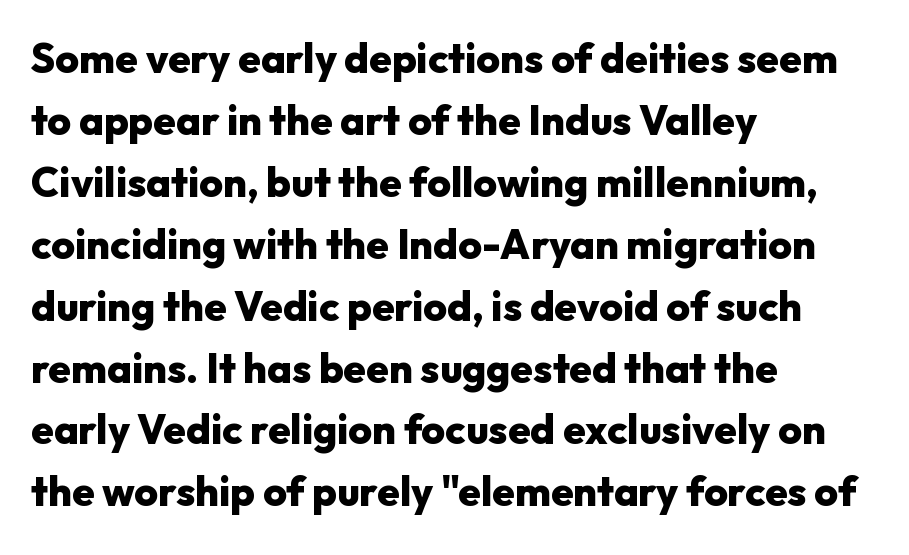
The image shows 41 px heavy sans-serif type, upright; set left-aligned, normal line spacing (1.51x), normal letter spacing, not underlined; low stroke contrast and a medium x-height.
